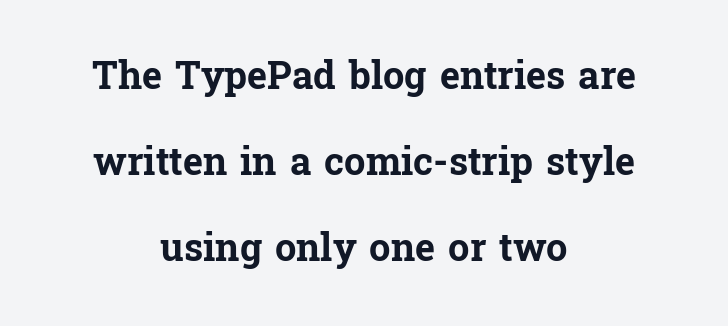
{"serif": "yes", "italic": "no", "bold": "yes", "weight": "bold", "width": "normal", "stroke_contrast": "low", "x_height": "medium", "monospaced": "no", "underline": "no", "align": "center", "line_spacing": "loose", "line_spacing_ratio": 2.26, "letter_spacing": "normal", "letter_spacing_em": 0.0, "glyph_px": 38}
